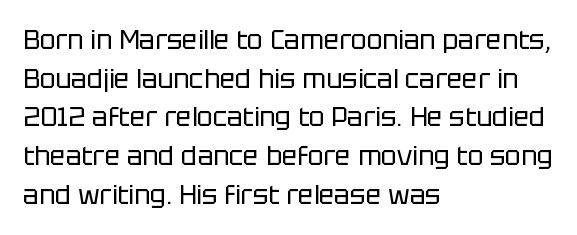
The image shows 26 px text type, upright; set left-aligned, normal line spacing (1.49x), normal letter spacing, not underlined.
